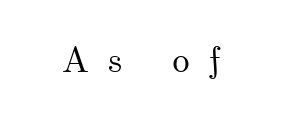
Q: Is the text underlined? A: No.
Q: Is the spacing between letters normal or unusually wide? A: Unusually wide.
Q: Width (condensed, normal, or wide)? A: Wide.
Q: Stroke contrast? A: Medium.
Q: x-height? A: Small.
Q: Monospaced? A: No.
